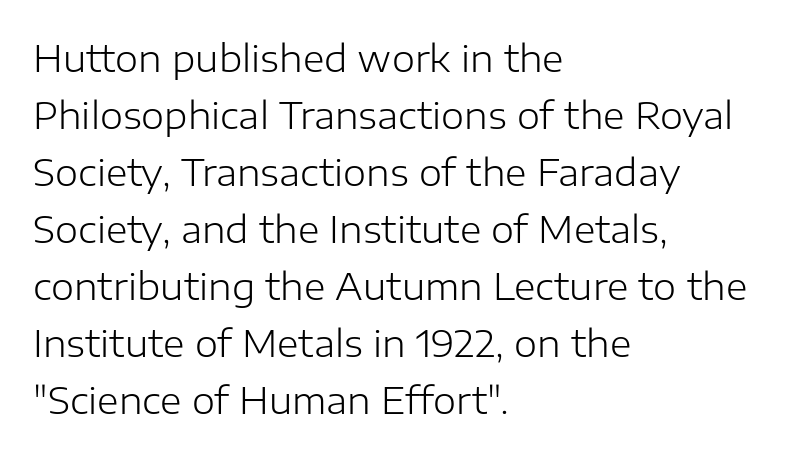
Q: Is the text bold? A: No.
Q: Is the text italic (slanted)? A: No, it is upright.
Q: Is the typeface a serif or a sans-serif typeface? A: Sans-serif.
Q: Is the text underlined? A: No.
Q: How is the paragraph aligned? A: Left-aligned.
Q: Is the spacing between letters normal or unusually wide? A: Normal.
Q: Is the spacing between lines tight, normal or loose? A: Normal.
Q: Width (condensed, normal, or wide)? A: Normal.
Q: Stroke contrast? A: Low.
Q: x-height? A: Medium.
Q: Monospaced? A: No.
